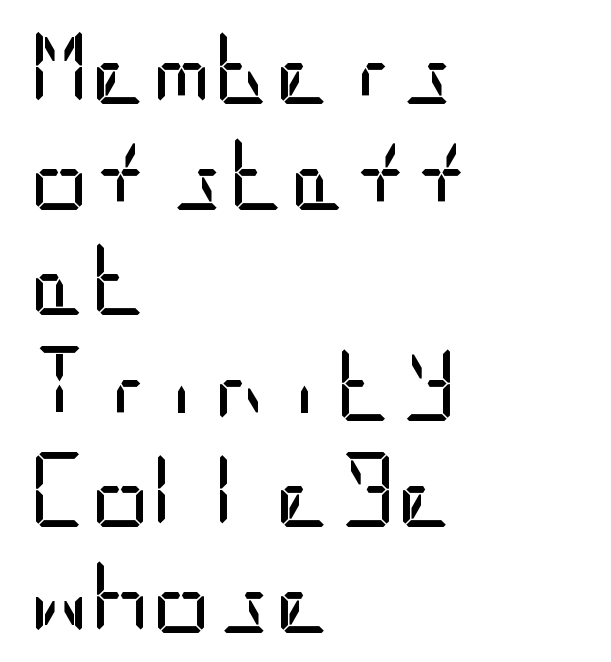
The glyphs are unaccompanied by any horizontal stroke below them. Whoever set this chose a conventional vertical rhythm. When letters stand straight like this, we call the style roman or upright. Spacing between characters is what you'd get straight out of the box. Weight class: somewhere from thin through regular.
